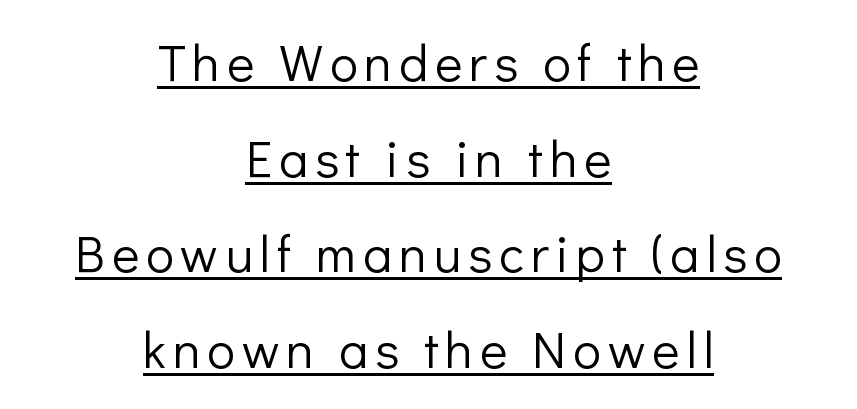
{"serif": "no", "italic": "no", "bold": "no", "weight": "light", "width": "normal", "stroke_contrast": "low", "x_height": "medium", "monospaced": "no", "underline": "yes", "align": "center", "line_spacing_ratio": 1.84, "glyph_px": 52}
